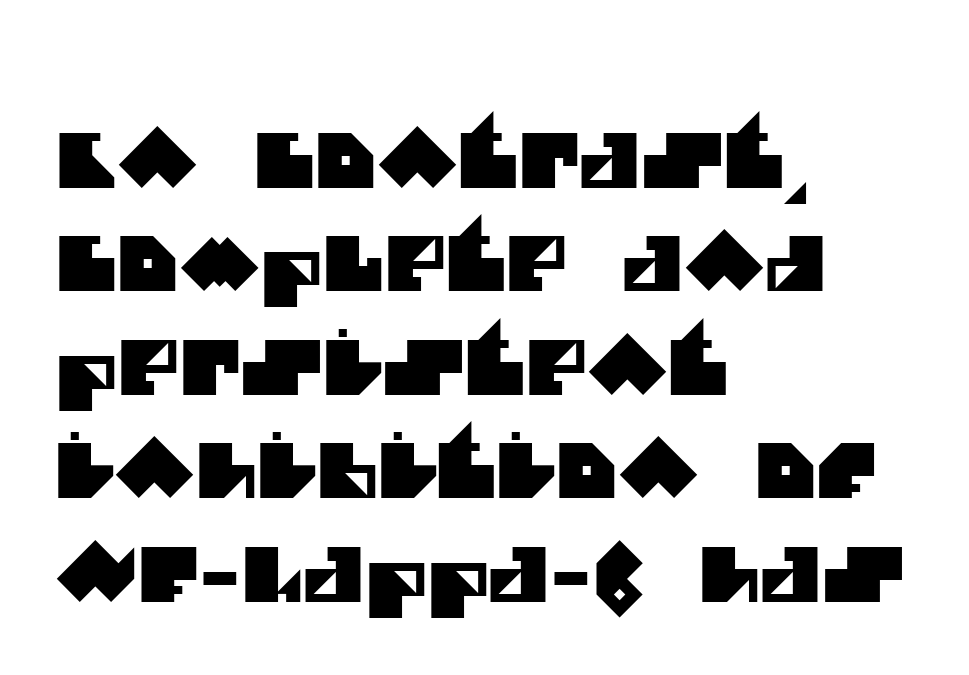
{"serif": "no", "width": "normal", "stroke_contrast": "medium", "x_height": "large", "monospaced": "no", "underline": "no", "align": "left", "line_spacing": "normal", "line_spacing_ratio": 1.38, "letter_spacing": "normal", "letter_spacing_em": 0.0, "glyph_px": 75}
